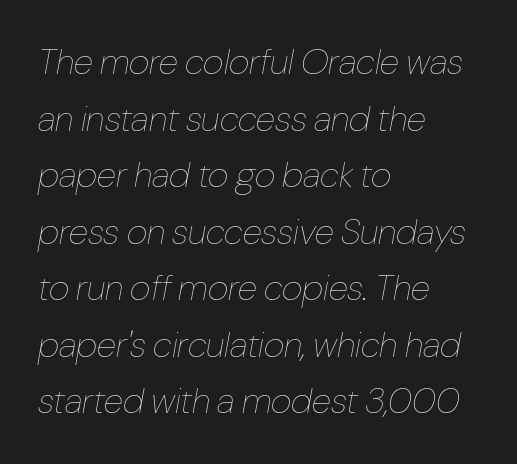
The strip under each line holds only bare page. Spacing verdict: proportional, widths tailored to each character. Baseline-to-baseline distance is the conventional proportion of letter height. Weight: in the light-to-regular range.
